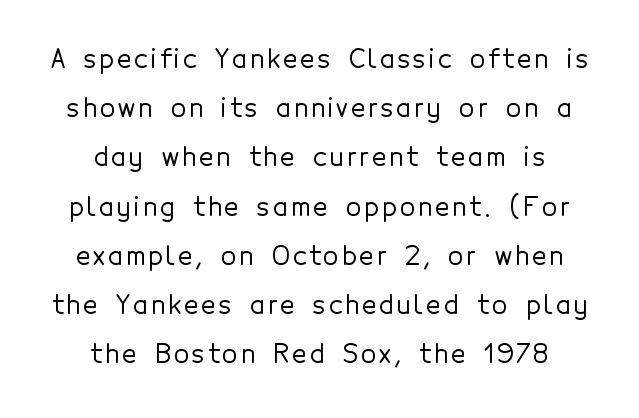
Q: Is the text italic (slanted)? A: No, it is upright.
Q: Is the text underlined? A: No.
Q: How is the paragraph aligned? A: Centered.
Q: Is the spacing between lines tight, normal or loose? A: Loose.
